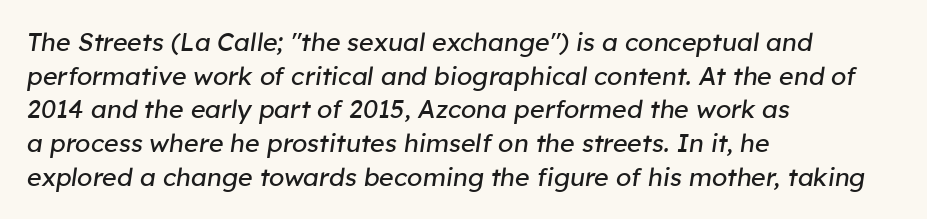
The line texture is even and compact thanks to regular tracking. Interline gaps are of average width in this sample. No heavy texture on the line: the type isn't bold. Plain, unruled lines of type.
